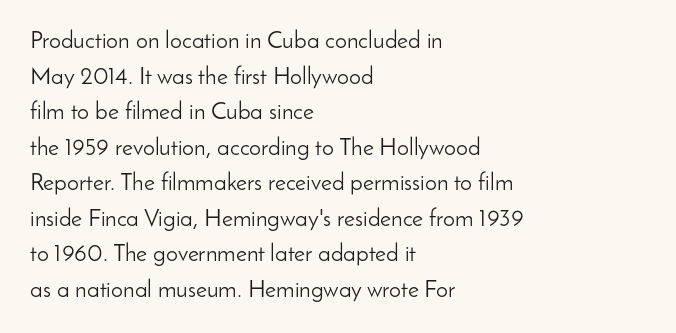
No italicization has been applied; the sample stays upright. Each line starts at the same left margin while the right side varies. Weight: regular or lighter. Compared with typical paragraphs, the rows here are spaced about the same. No extra tracking has been applied to these lines. Any mark beneath the type? The region is blank.
